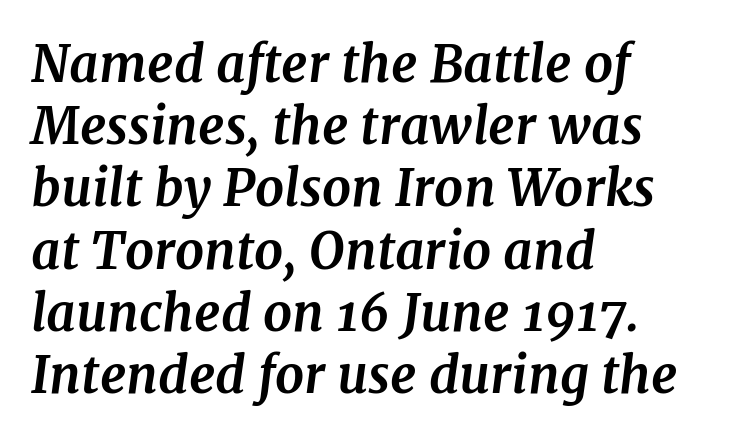
The image shows 51 px bold serif type, italic (leaning right); set left-aligned, line spacing 1.22x, normal letter spacing, not underlined; medium stroke contrast and a medium x-height.
